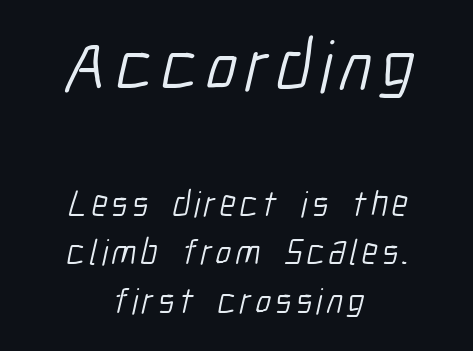
Q: Is the text bold? A: No.
Q: Is the typeface a serif or a sans-serif typeface? A: Sans-serif.
Q: Is the text underlined? A: No.
Q: How is the paragraph aligned? A: Centered.
Q: Is the spacing between lines tight, normal or loose? A: Normal.
Q: Which block of text is set in a larger size, the first (top) or the second (bottom)? A: The first (top) one.
Q: Width (condensed, normal, or wide)? A: Condensed.
Q: Stroke contrast? A: Low.
Q: x-height? A: Medium.
Q: Monospaced? A: No.
